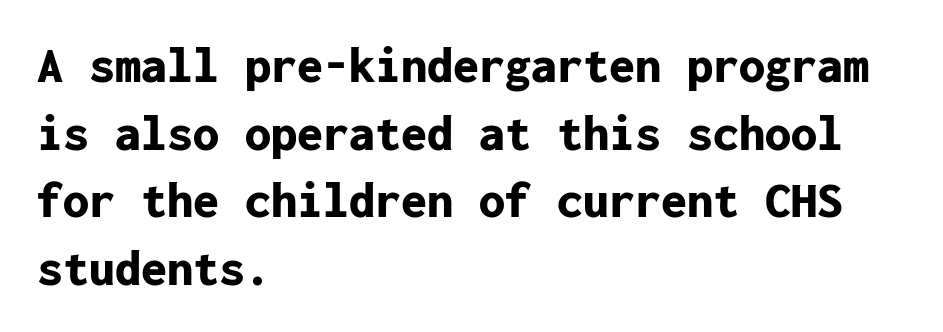
Pretty heavy lettering here — definitely bold. Monospaced: the letters line up in strict vertical columns. The space beneath each line is pristine and unruled. What kind of face is this? One without serifs — a sans. Horizontal alignment here is leftward, the default for most running prose. Leading matches the norm, producing a regular column.
